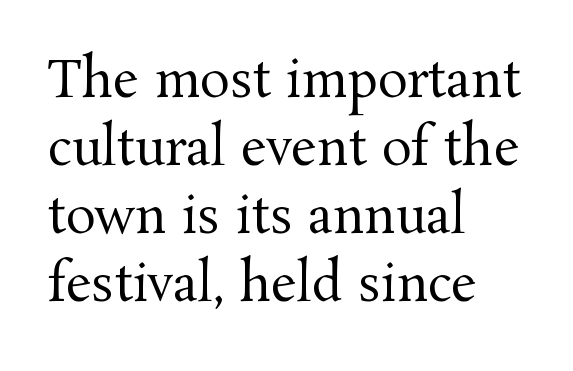
Classification — serif. Is this a fixed-width face? No — the glyphs have proportional, varying widths. Line starts are locked; line ends wander. If you drew a line through each stem, it would be perfectly vertical. The string is rendered with underlining switched off.
